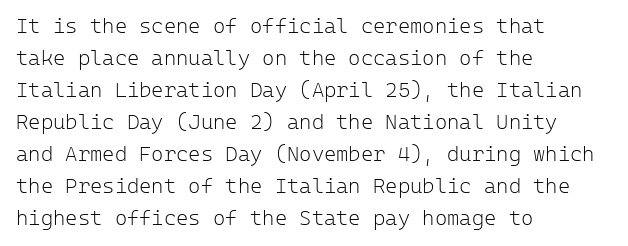
{"italic": "no", "bold": "no", "underline": "no", "align": "left", "line_spacing": "normal", "line_spacing_ratio": 1.52, "letter_spacing": "normal", "letter_spacing_em": 0.0, "glyph_px": 21}
